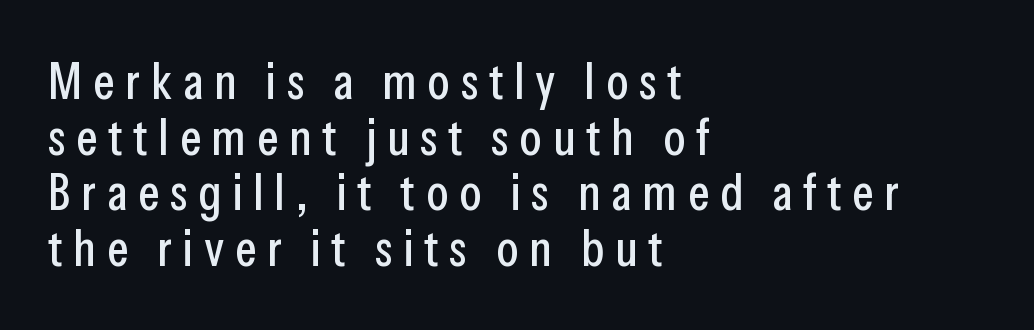
The image shows 51 px condensed sans-serif type, upright; set left-aligned, tight line spacing (1.09x), unusually wide letter spacing (+0.21 em), not underlined; low stroke contrast and a medium x-height.
